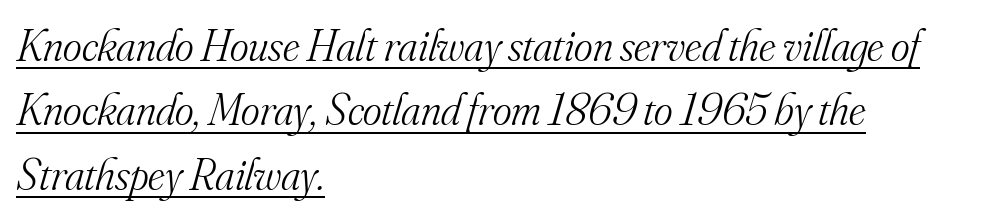
Regarding leading, the lines here are spaced in the standard way. In terms of posture, this sample is oblique. Little horizontal feet cap the strokes, marking this as serif type. The typeface has the unassuming heft of standard copy or less. Horizontal alignment here is leftward, the default for most running prose. Do the characters align in a grid? No, the font is proportional.
